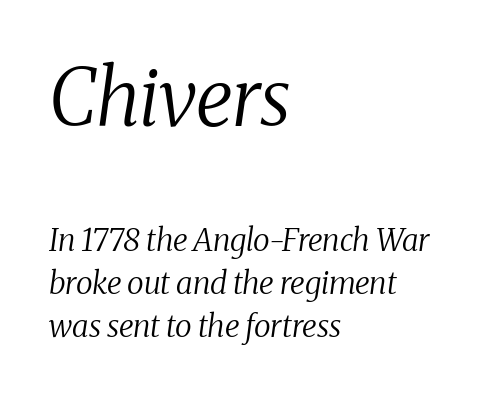
Q: Is the text bold? A: No.
Q: Is the text italic (slanted)? A: Yes, it leans right by about 8 degrees.
Q: Is the typeface a serif or a sans-serif typeface? A: Serif.
Q: Is the text underlined? A: No.
Q: How is the paragraph aligned? A: Left-aligned.
Q: Is the spacing between letters normal or unusually wide? A: Normal.
Q: Is the spacing between lines tight, normal or loose? A: Normal.
Q: Which block of text is set in a larger size, the first (top) or the second (bottom)? A: The first (top) one.
Q: Width (condensed, normal, or wide)? A: Normal.
Q: Stroke contrast? A: Medium.
Q: x-height? A: Medium.
Q: Monospaced? A: No.
